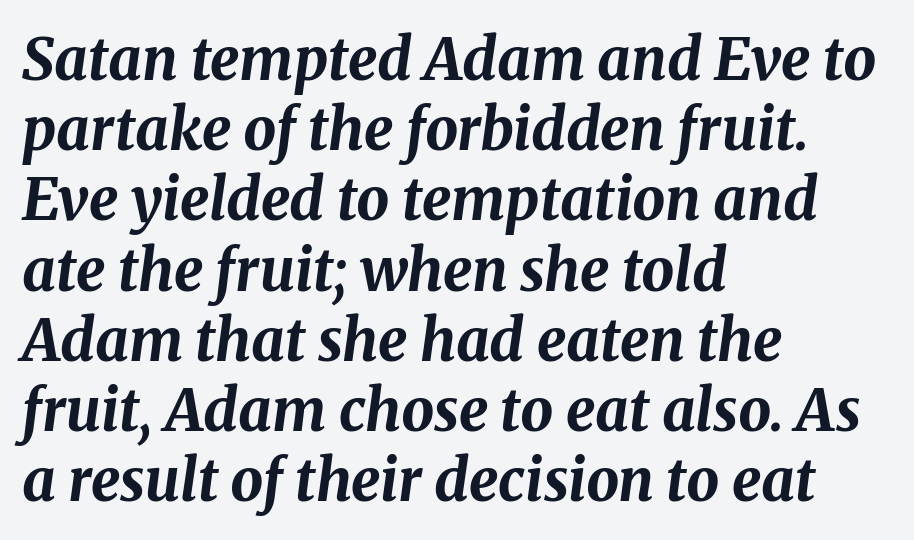
Q: Is the text bold? A: Yes.
Q: Is the text italic (slanted)? A: Yes, it leans right by about 8 degrees.
Q: Is the text underlined? A: No.
Q: How is the paragraph aligned? A: Left-aligned.
Q: Is the spacing between letters normal or unusually wide? A: Normal.
Q: Width (condensed, normal, or wide)? A: Normal.
Q: Stroke contrast? A: Medium.
Q: x-height? A: Medium.
Q: Monospaced? A: No.
